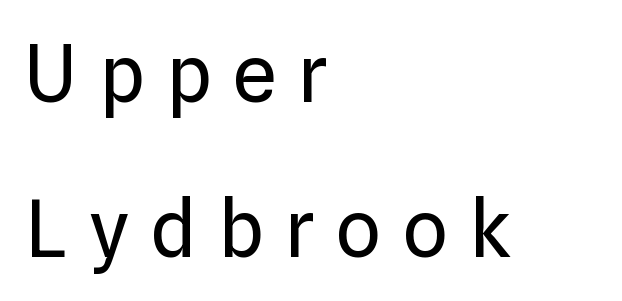
Tracking value appears strongly positive — letters spread wide. No extra ink here — the face is not bold. Clear beneath every line of the passage. These lines are rendered in a variable-pitch font. Airy leading.
